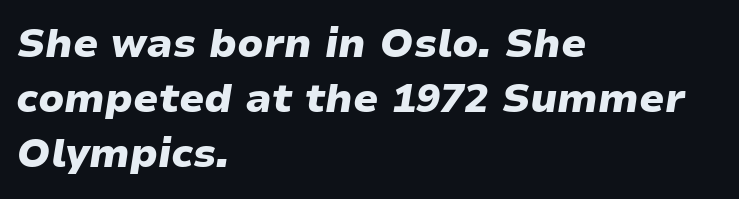
The image shows 40 px heavy, wide type, italic (leaning right); set left-aligned, normal line spacing (1.38x), normal letter spacing, not underlined; low stroke contrast and a medium x-height.
